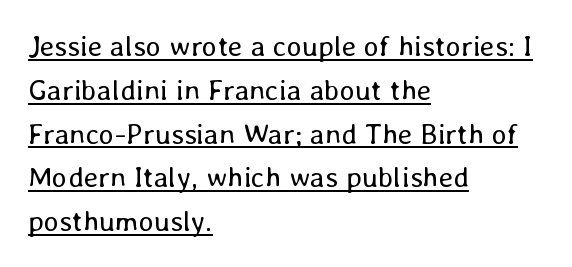
{"italic": "no", "bold": "no", "weight": "regular", "width": "normal", "stroke_contrast": "low", "x_height": "medium", "monospaced": "no", "underline": "yes", "align": "left", "line_spacing": "normal", "line_spacing_ratio": 1.51, "letter_spacing": "normal", "letter_spacing_em": 0.0, "glyph_px": 29}
